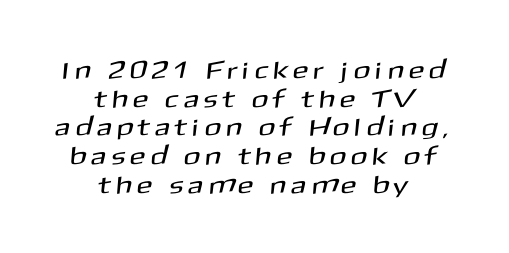
The image shows 25 px text type; set centered, tight line spacing (1.15x), unusually wide letter spacing (+0.27 em), not underlined.
